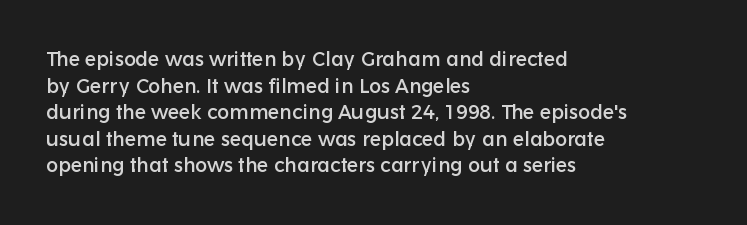
Q: Is the text italic (slanted)? A: No, it is upright.
Q: Is the text underlined? A: No.
Q: How is the paragraph aligned? A: Left-aligned.
Q: Is the spacing between letters normal or unusually wide? A: Normal.
Q: Is the spacing between lines tight, normal or loose? A: Normal.
